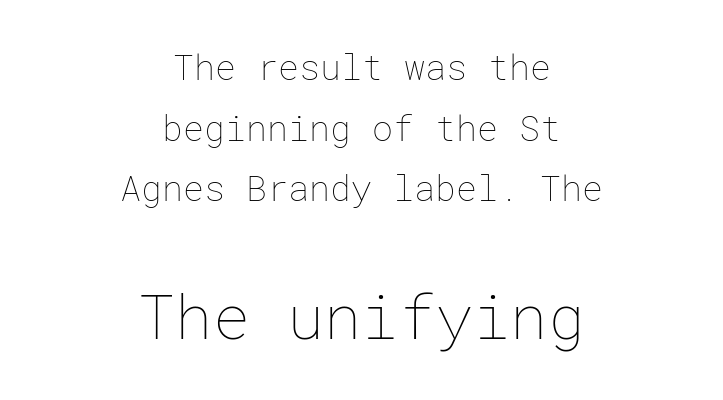
The image shows 62 px thin type, upright; set centered, line spacing 1.73x, normal letter spacing, not underlined; the second (bottom) block is 1.77x larger; low stroke contrast and a medium x-height.
